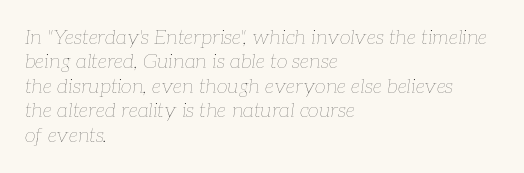
No heavy texture on the line: the type isn't bold. Caption: standard tracking, unaltered. The lines are quadded left. The space beneath each line is pristine and unruled. Characters are canted at an angle relative to the baseline's perpendicular.
